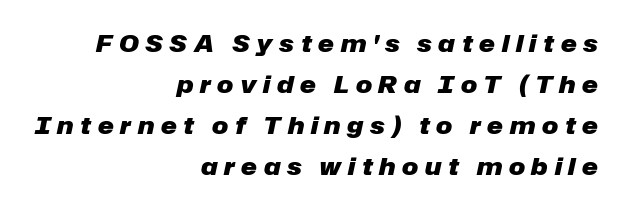
Letters rest on an invisible, unmarked baseline. Tall strokes in this sample are angled rather than plumb. These words are printed bold, with thick strokes throughout. The letterforms stand isolated, each surrounded by extra space. Caption: multi-line text, flush right, ragged left.
